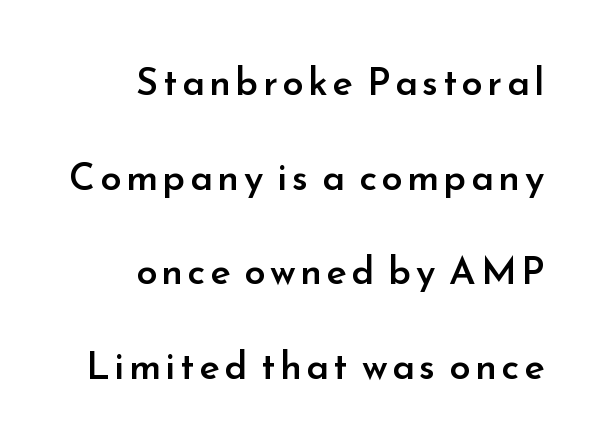
The image shows 38 px semibold sans-serif type, upright; set right-aligned, loose line spacing (2.49x), not underlined; low stroke contrast and a small x-height.
